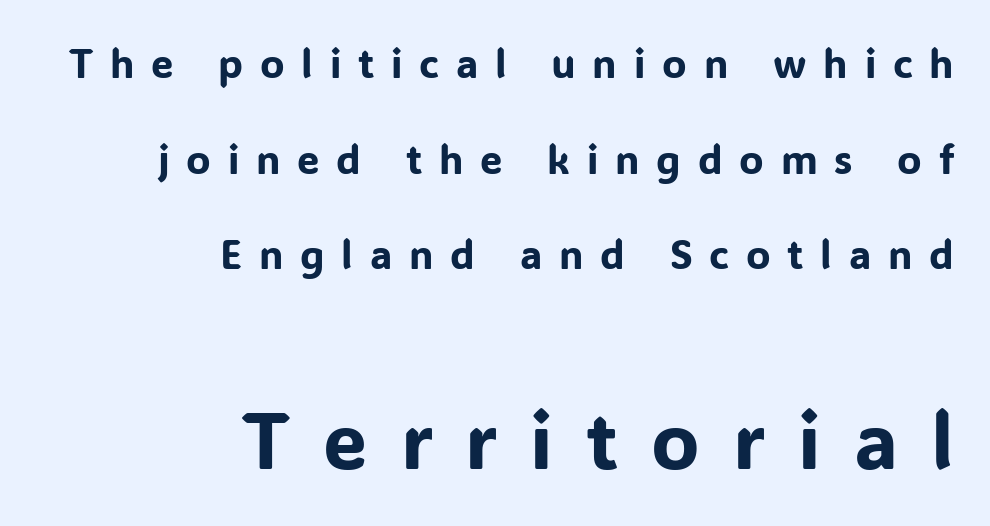
{"serif": "no", "italic": "no", "width": "normal", "stroke_contrast": "low", "x_height": "medium", "monospaced": "no", "underline": "no", "align": "right", "line_spacing": "loose", "line_spacing_ratio": 2.39, "letter_spacing": "wide", "letter_spacing_em": 0.42, "larger_block": "second", "size_ratio": 1.98, "glyph_px": 79}
